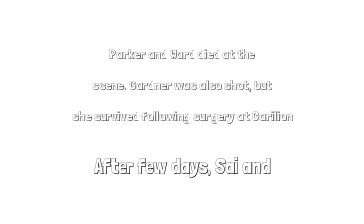
Q: Is the text italic (slanted)? A: No, it is upright.
Q: Is the text underlined? A: No.
Q: How is the paragraph aligned? A: Centered.
Q: Is the spacing between letters normal or unusually wide? A: Normal.
Q: Is the spacing between lines tight, normal or loose? A: Loose.
Q: Which block of text is set in a larger size, the first (top) or the second (bottom)? A: The second (bottom) one.
